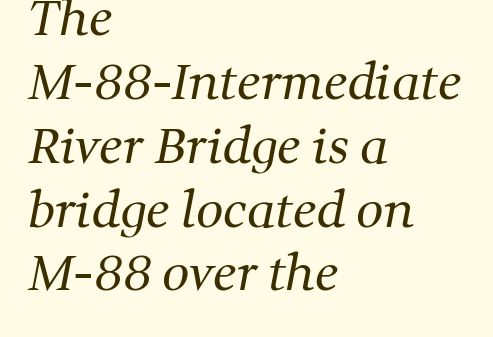
The image shows 48 px regular-weight serif type; set left-aligned, normal line spacing (1.33x), normal letter spacing, not underlined; medium stroke contrast and a medium x-height.
